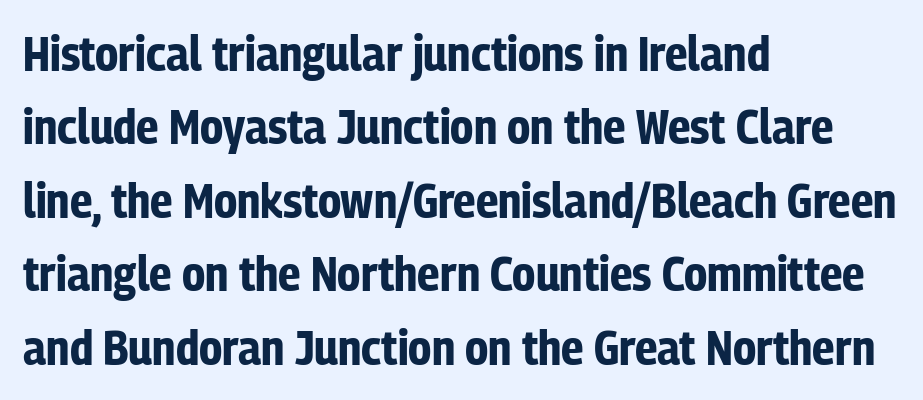
The image shows 49 px bold, condensed sans-serif type, upright; set left-aligned, normal line spacing (1.5x), normal letter spacing, not underlined; low stroke contrast and a medium x-height.
